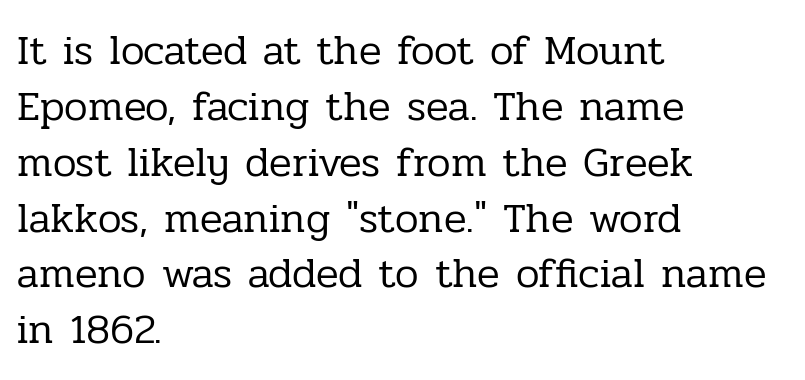
These lines stack with their left ends in a neat column. The typography opts for an upright posture over an oblique one. Is the stroke heavy? The answer is a plain regular-or-lighter. The line-height multiplier appears to be the usual default. Small tapered or slab feet sit at the stroke ends, so this counts as serif.
